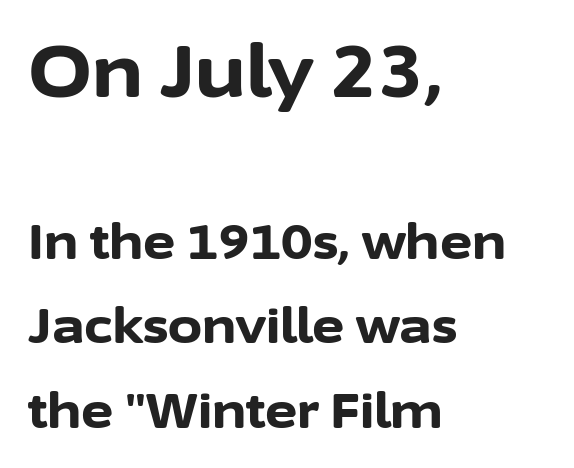
The image shows 73 px bold sans-serif type, upright; set left-aligned, line spacing 1.73x, normal letter spacing, not underlined; the first (top) block is 1.49x larger; low stroke contrast and a medium x-height.
